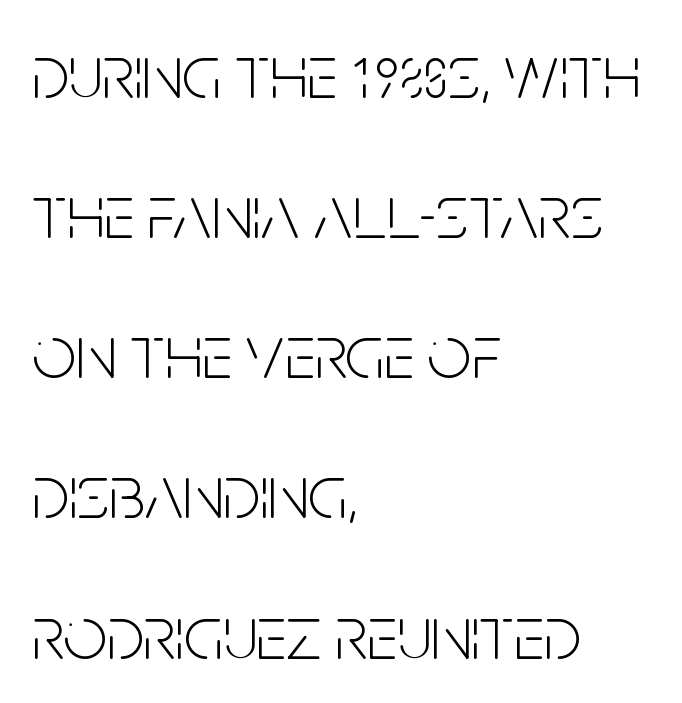
You can tell it's not italic because the verticals are truly vertical. Heaviness? Minimal to ordinary, like unemphasized prose. This rendering features lettering with no underline. The setting favours the left margin, as ordinary paragraphs usually do.
